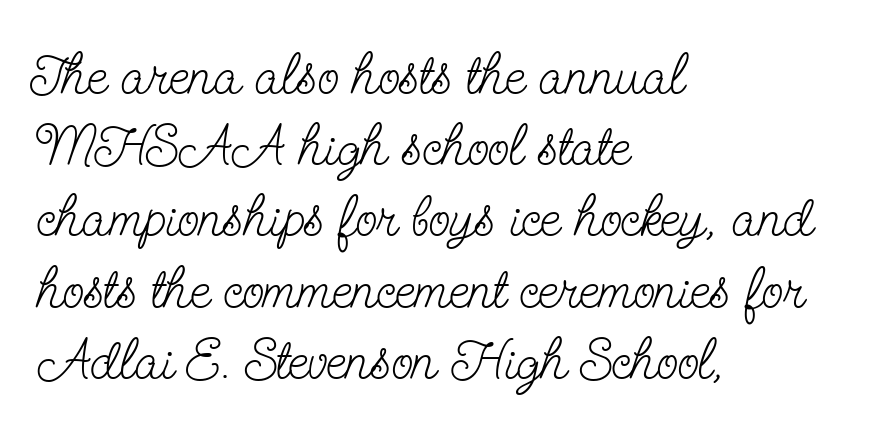
{"serif": "yes", "bold": "no", "weight": "light", "width": "condensed", "stroke_contrast": "low", "x_height": "small", "monospaced": "no", "underline": "no", "align": "left", "line_spacing": "normal", "line_spacing_ratio": 1.25, "letter_spacing": "normal", "letter_spacing_em": 0.0, "glyph_px": 57}
